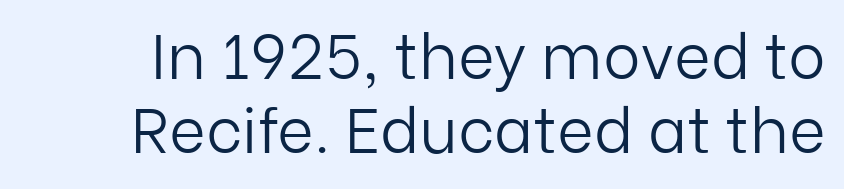
The letters advance in unequal steps, a hallmark of proportional type. The font sits on the lighter half of the weight spectrum, regular included. A clean baseline with only descenders dipping below it. Italic: no, the glyphs are upright roman. The typeface chosen for these lines omits serifs. Letter spacing: default.
